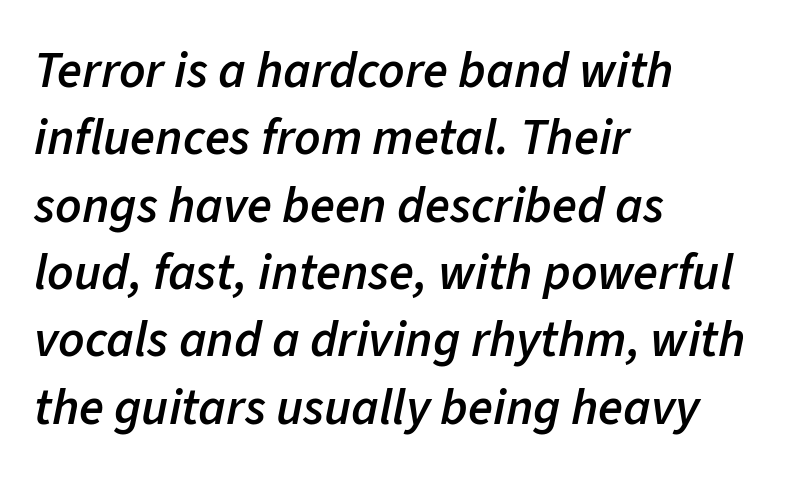
The image shows 51 px semibold type, italic (leaning right); set left-aligned, normal line spacing (1.32x), normal letter spacing, not underlined; low stroke contrast and a medium x-height.
